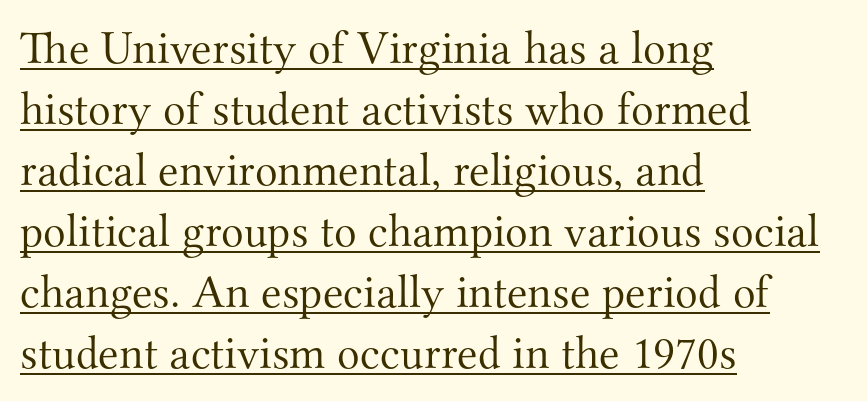
This sample uses a serif face. This is the regular roman posture of the typeface. Words appear dense and cohesive because spacing is normal. The cut favours lightness, reaching ordinary text weight at its darkest.
